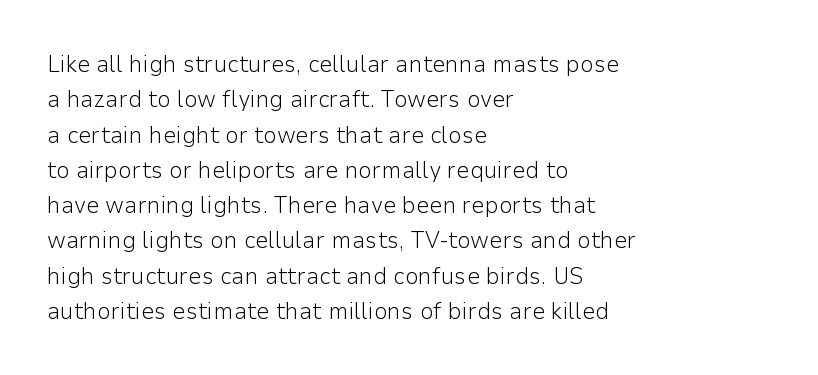
{"italic": "no", "bold": "no", "underline": "no", "align": "left", "line_spacing": "normal", "line_spacing_ratio": 1.47, "letter_spacing": "normal", "letter_spacing_em": 0.0, "glyph_px": 24}
